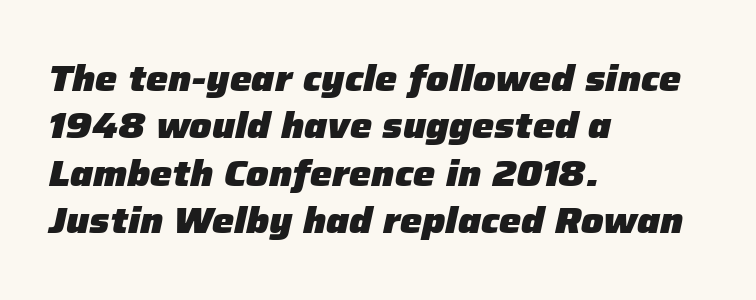
The image shows 37 px heavy type, italic (leaning right); set left-aligned, normal line spacing (1.28x), normal letter spacing, not underlined; low stroke contrast and a medium x-height.
